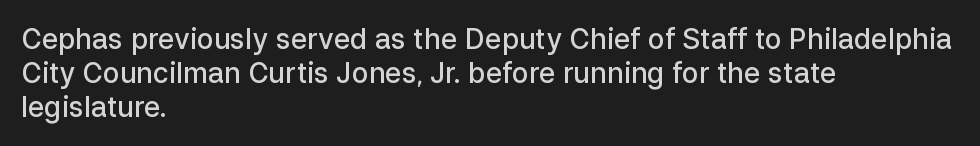
{"serif": "no", "italic": "no", "bold": "semi", "weight": "semibold", "width": "normal", "stroke_contrast": "low", "x_height": "medium", "monospaced": "no", "underline": "no", "align": "left", "line_spacing_ratio": 1.22, "letter_spacing": "normal", "letter_spacing_em": 0.0, "glyph_px": 28}
